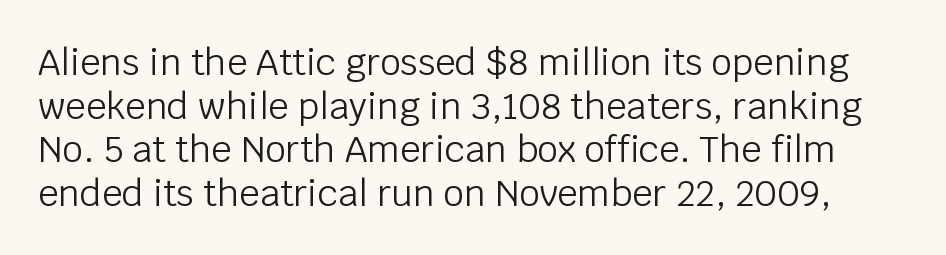
{"serif": "no", "italic": "no", "bold": "no", "weight": "light", "width": "normal", "stroke_contrast": "low", "x_height": "large", "monospaced": "no", "underline": "no", "line_spacing_ratio": 1.21, "letter_spacing": "normal", "letter_spacing_em": 0.0, "glyph_px": 36}
